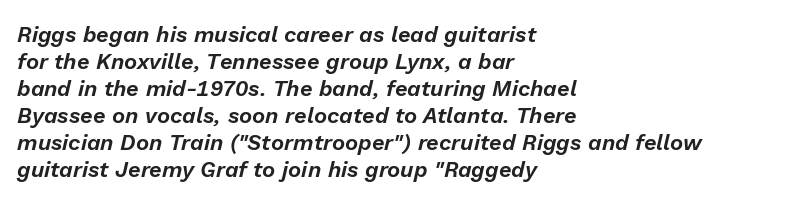
Short note: letters normally spaced. Beneath every word, the page is bare. Horizontally, the lines are justified to the leading edge only. The rendering applies a slant to the glyphs.
